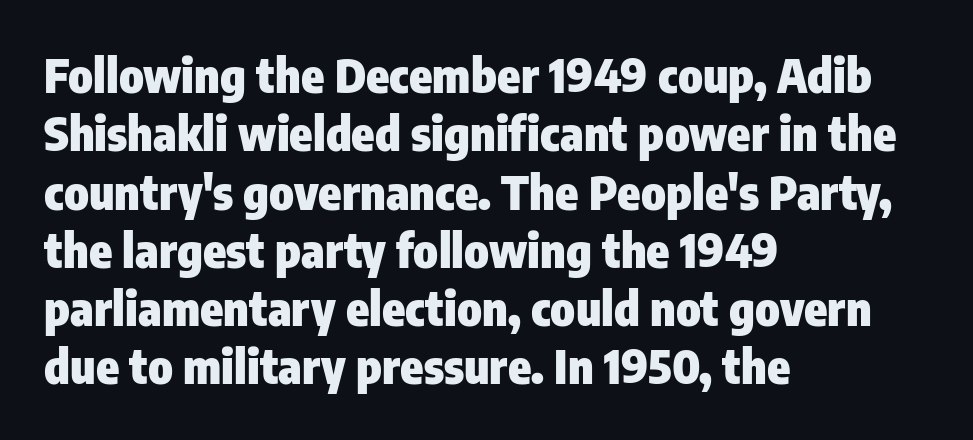
Underlining? Definitely not there. Letterform terminals end flat and unadorned throughout the passage. Is the letter spacing exaggerated? No — it looks like the ordinary default. A classic flush-left, rag-right setting is used for this passage.
